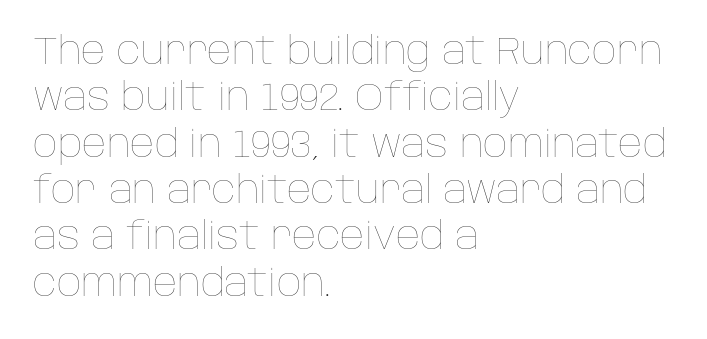
Q: Is the text bold? A: No.
Q: Is the text italic (slanted)? A: No, it is upright.
Q: Is the text underlined? A: No.
Q: How is the paragraph aligned? A: Left-aligned.
Q: Is the spacing between letters normal or unusually wide? A: Normal.
Q: Width (condensed, normal, or wide)? A: Normal.
Q: Stroke contrast? A: Low.
Q: x-height? A: Large.
Q: Monospaced? A: No.
